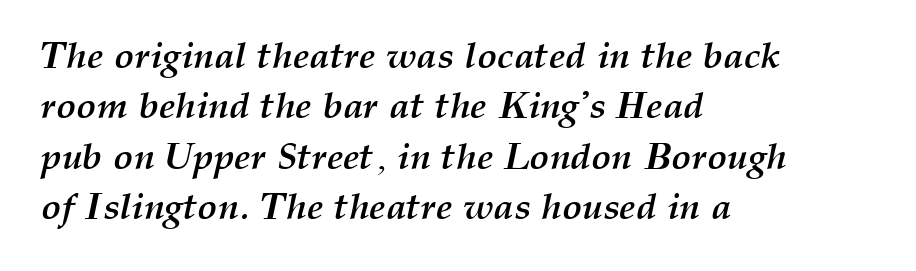
Q: Is the text bold? A: Yes.
Q: Is the text italic (slanted)? A: Yes, it leans right by about 12 degrees.
Q: Is the text underlined? A: No.
Q: How is the paragraph aligned? A: Left-aligned.
Q: Is the spacing between letters normal or unusually wide? A: Normal.
Q: Is the spacing between lines tight, normal or loose? A: Normal.
Q: Width (condensed, normal, or wide)? A: Normal.
Q: Stroke contrast? A: Medium.
Q: x-height? A: Medium.
Q: Monospaced? A: No.
